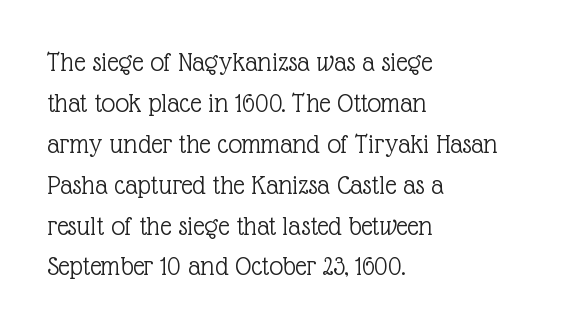
The image shows 28 px light serif type, upright; set left-aligned, normal line spacing (1.46x), normal letter spacing, not underlined; a medium x-height.
